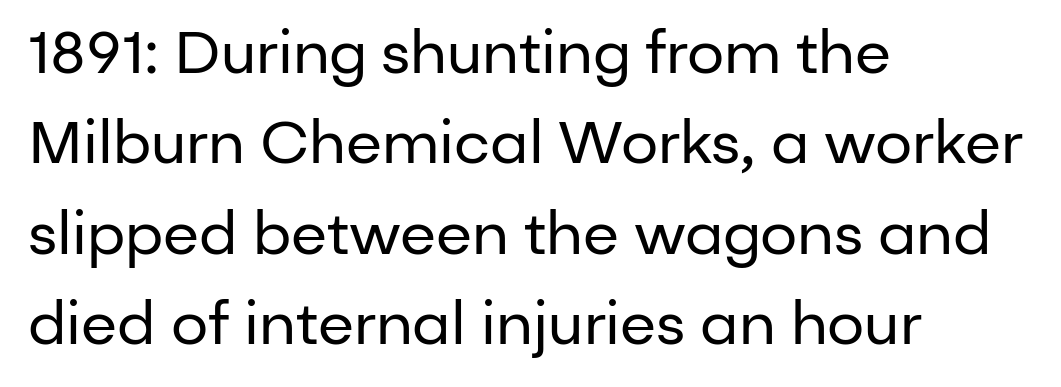
Q: Is the text bold? A: No.
Q: Is the text italic (slanted)? A: No, it is upright.
Q: Is the typeface a serif or a sans-serif typeface? A: Sans-serif.
Q: Is the text underlined? A: No.
Q: How is the paragraph aligned? A: Left-aligned.
Q: Is the spacing between letters normal or unusually wide? A: Normal.
Q: Is the spacing between lines tight, normal or loose? A: Normal.
Q: Width (condensed, normal, or wide)? A: Normal.
Q: Stroke contrast? A: Low.
Q: x-height? A: Medium.
Q: Monospaced? A: No.
